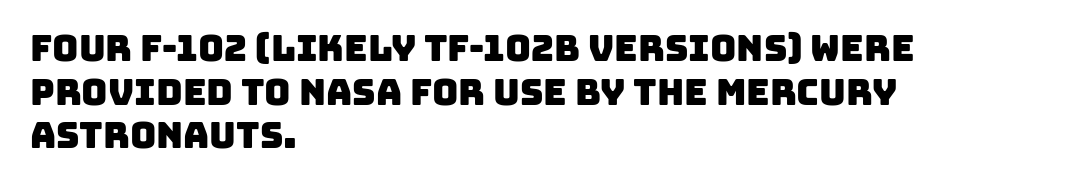
{"serif": "no", "width": "normal", "stroke_contrast": "low", "x_height": "large", "monospaced": "no", "underline": "no", "align": "left", "line_spacing_ratio": 1.21, "letter_spacing": "normal", "letter_spacing_em": 0.0, "glyph_px": 36}
